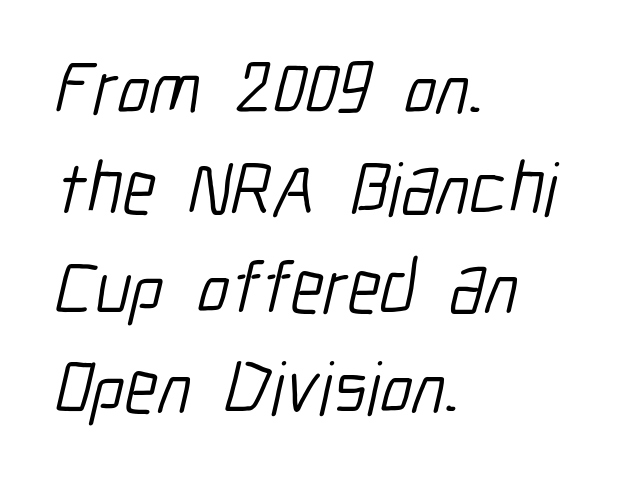
Q: Is the text bold? A: No.
Q: Is the typeface a serif or a sans-serif typeface? A: Sans-serif.
Q: Is the text underlined? A: No.
Q: How is the paragraph aligned? A: Left-aligned.
Q: Is the spacing between letters normal or unusually wide? A: Normal.
Q: Is the spacing between lines tight, normal or loose? A: Normal.
Q: Width (condensed, normal, or wide)? A: Condensed.
Q: Stroke contrast? A: Low.
Q: x-height? A: Medium.
Q: Monospaced? A: No.
